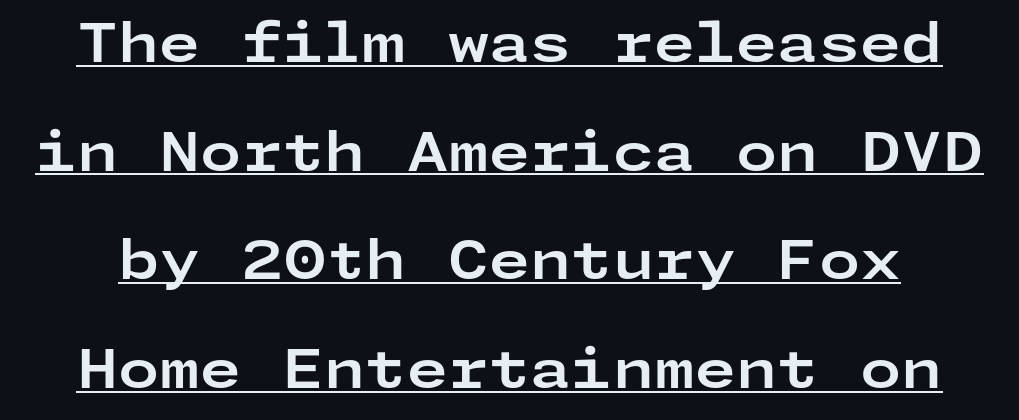
The image shows 53 px bold, wide sans-serif type, upright; set loose line spacing (2.05x), normal letter spacing, underlined; low stroke contrast and a medium x-height.
